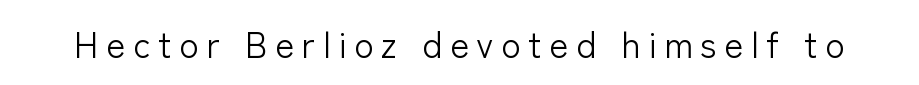
Think of a printed novel: that variable character pitch is what you see here. Letters have the restrained weight of plain body copy at most. Compared with typical body copy, the letter spacing here is much looser. Glance below the letters and you will spot only blank space.
